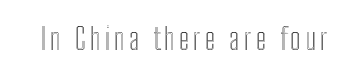
The image shows 30 px condensed type, upright; set not underlined; a medium x-height.
